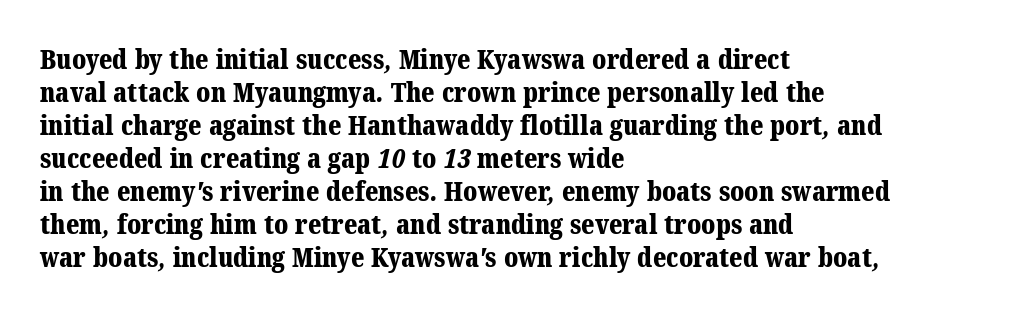
{"bold": "yes", "underline": "no", "align": "left", "line_spacing_ratio": 1.22, "letter_spacing": "normal", "letter_spacing_em": 0.0, "glyph_px": 27}
